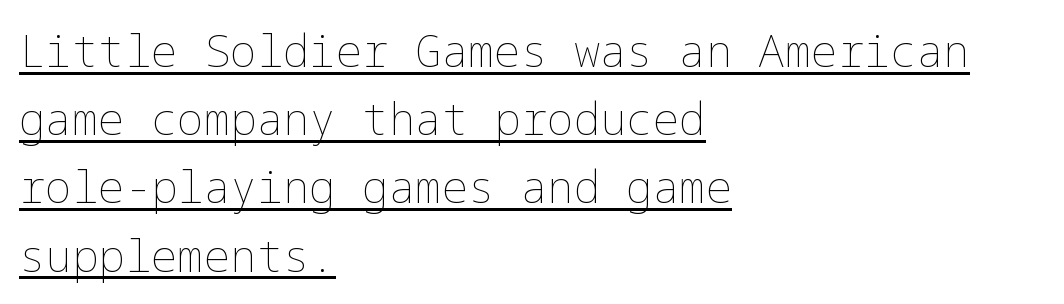
{"italic": "no", "bold": "no", "weight": "thin", "width": "normal", "stroke_contrast": "low", "x_height": "medium", "underline": "yes", "align": "left", "line_spacing": "normal", "line_spacing_ratio": 1.55, "letter_spacing": "normal", "letter_spacing_em": 0.0, "glyph_px": 44}
